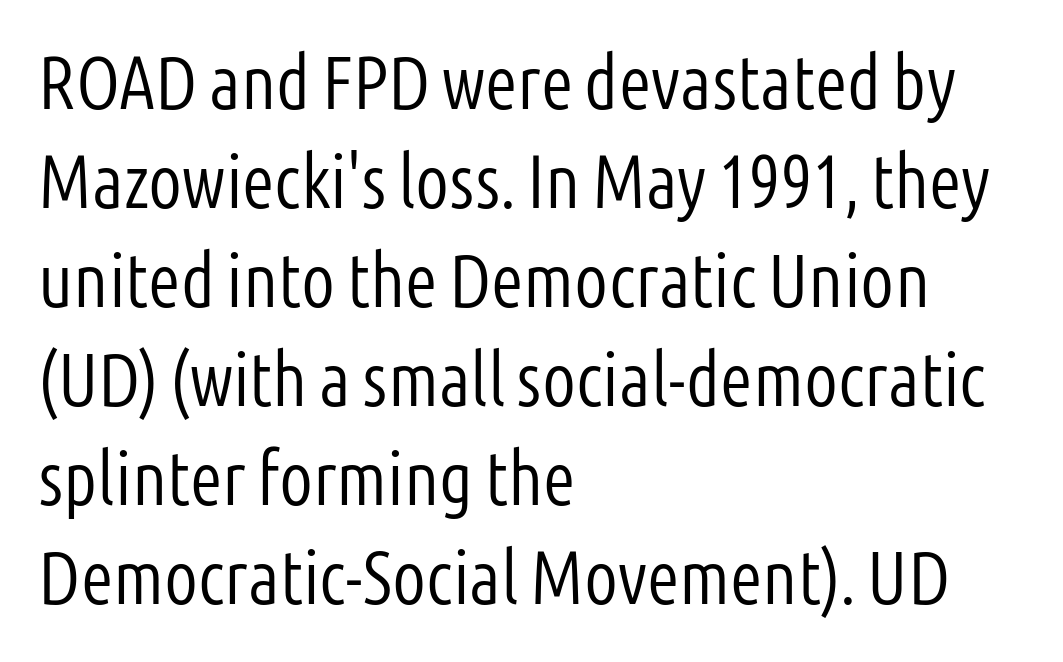
{"serif": "no", "italic": "no", "bold": "no", "weight": "light", "width": "condensed", "stroke_contrast": "low", "x_height": "medium", "monospaced": "no", "underline": "no", "align": "left", "line_spacing": "normal", "line_spacing_ratio": 1.32, "letter_spacing": "normal", "letter_spacing_em": 0.0, "glyph_px": 75}
